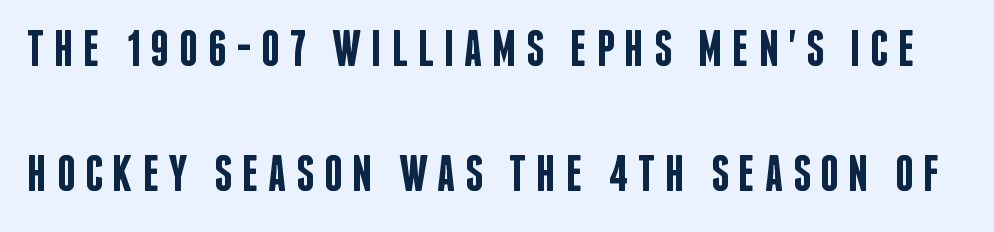
The image shows 51 px semibold, condensed sans-serif type, upright; set loose line spacing (2.46x), not underlined; low stroke contrast and a large x-height.
